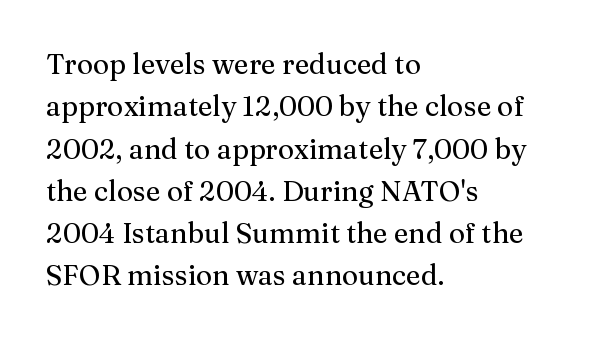
{"serif": "yes", "italic": "no", "width": "normal", "stroke_contrast": "medium", "x_height": "medium", "monospaced": "no", "underline": "no", "align": "left", "line_spacing": "normal", "line_spacing_ratio": 1.51, "letter_spacing": "normal", "letter_spacing_em": 0.0, "glyph_px": 28}
